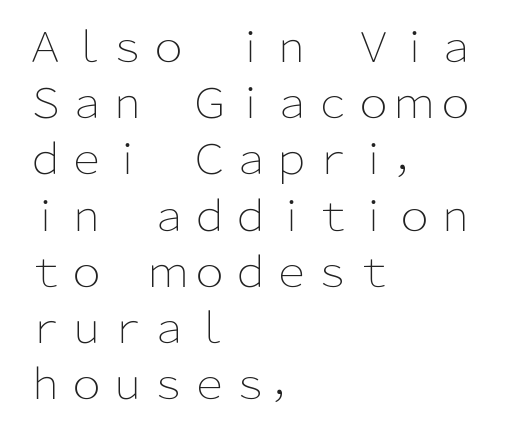
Q: Is the text bold? A: No.
Q: Is the text italic (slanted)? A: No, it is upright.
Q: Is the typeface a serif or a sans-serif typeface? A: Sans-serif.
Q: Is the text underlined? A: No.
Q: How is the paragraph aligned? A: Left-aligned.
Q: Is the spacing between letters normal or unusually wide? A: Normal.
Q: Is the spacing between lines tight, normal or loose? A: Normal.
Q: Width (condensed, normal, or wide)? A: Normal.
Q: Stroke contrast? A: Low.
Q: x-height? A: Medium.
Q: Monospaced? A: No.
